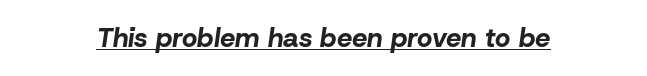
{"italic": "yes", "lean": "right", "slant_degrees": 8, "bold": "yes", "underline": "yes", "align": "center", "letter_spacing": "normal", "letter_spacing_em": 0.0, "glyph_px": 27}
